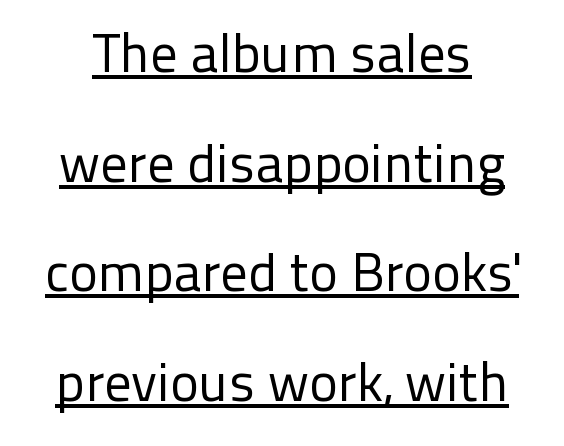
The glyphs in this specimen are sans serif. This sample trades compactness for vertical openness between lines. These glyphs show unthickened strokes, regular width or finer. Students, observe the line beneath the letters — that is underlining.
